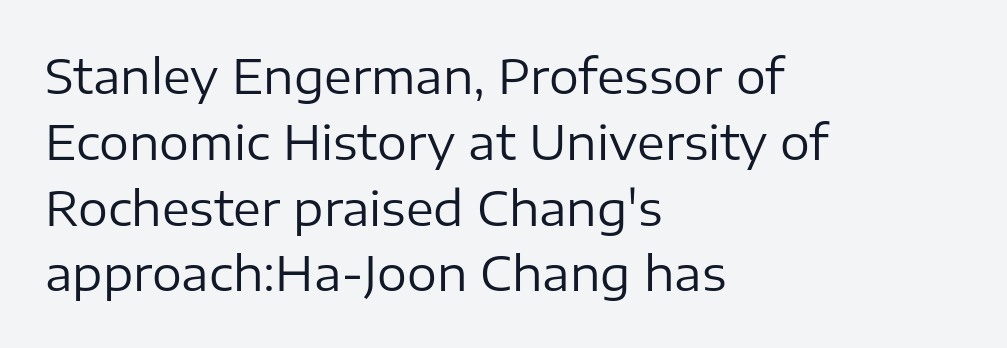
{"serif": "no", "italic": "no", "bold": "no", "weight": "regular", "width": "normal", "stroke_contrast": "low", "x_height": "medium", "monospaced": "no", "underline": "no", "align": "left", "line_spacing": "normal", "line_spacing_ratio": 1.4, "letter_spacing": "normal", "letter_spacing_em": 0.0, "glyph_px": 47}
